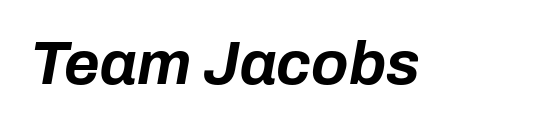
{"italic": "yes", "lean": "right", "slant_degrees": 10, "bold": "yes", "weight": "bold", "width": "normal", "stroke_contrast": "low", "x_height": "medium", "monospaced": "no", "underline": "no", "letter_spacing": "normal", "letter_spacing_em": 0.0, "glyph_px": 61}
